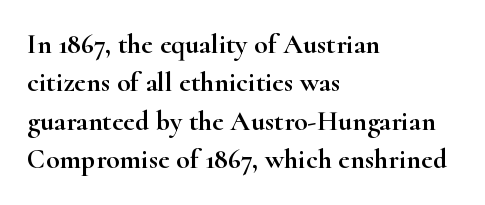
The image shows 28 px wide serif type, upright; set left-aligned, normal line spacing (1.37x), normal letter spacing, not underlined; high stroke contrast and a small x-height.
